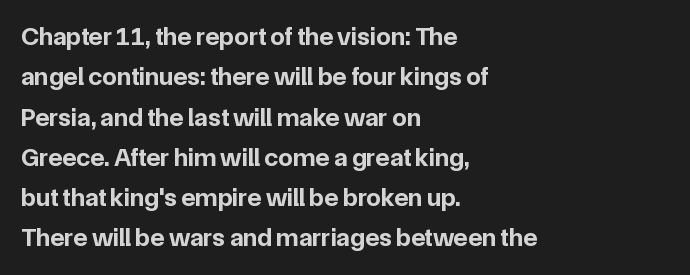
A classic flush-left, rag-right setting is used for this passage. Rows of type keep a routine distance in the vertical direction. Descenders are the only things crossing below the line. The strokes are fattened all the way to bold. Tracking value appears to be zero — textbook default spacing.
